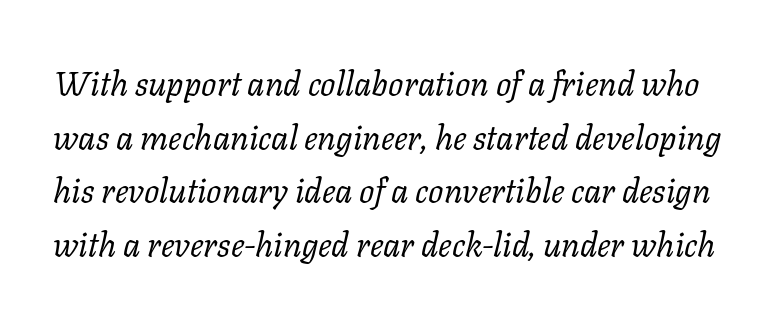
{"serif": "yes", "italic": "yes", "lean": "right", "slant_degrees": 11, "bold": "no", "weight": "regular", "width": "normal", "stroke_contrast": "low", "x_height": "medium", "monospaced": "no", "underline": "no", "line_spacing": "normal", "line_spacing_ratio": 1.58, "letter_spacing": "normal", "letter_spacing_em": 0.0, "glyph_px": 34}
